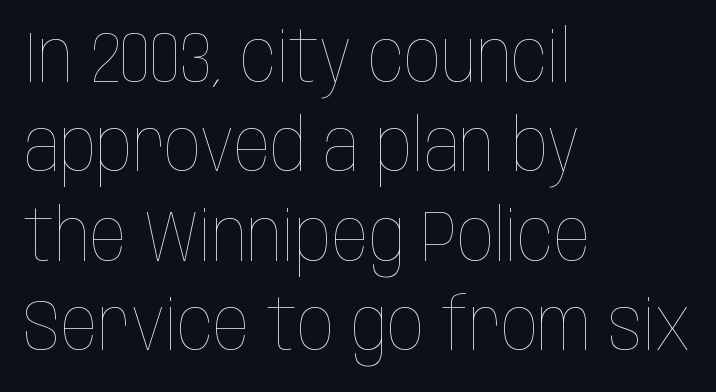
The image shows 72 px thin, condensed type, upright; set left-aligned, line spacing 1.24x, normal letter spacing, not underlined; low stroke contrast and a large x-height.
